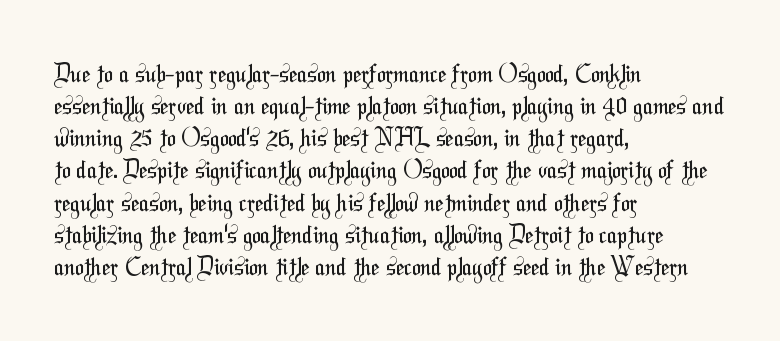
Interline gaps are of average width in this sample. Any mark beneath the type? The region is blank. Visually the block forms a straight wall on the left and a jagged coastline on the right. No heavy texture on the line: the type isn't bold.
